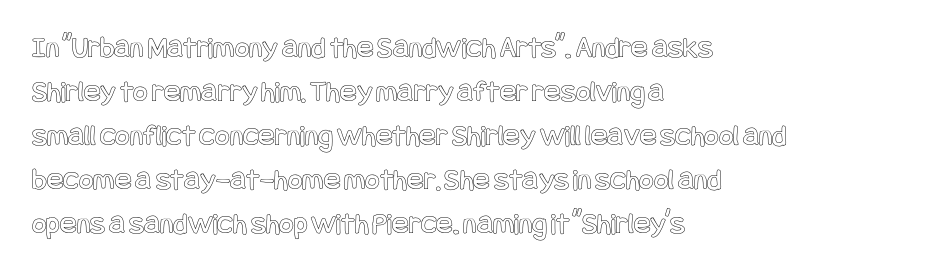
Horizontally, the lines are justified to the leading edge only. The glyphs are unaccompanied by any horizontal stroke below them. Glyph-to-glyph distance matches everyday printed text. Vertical spacing — default.
